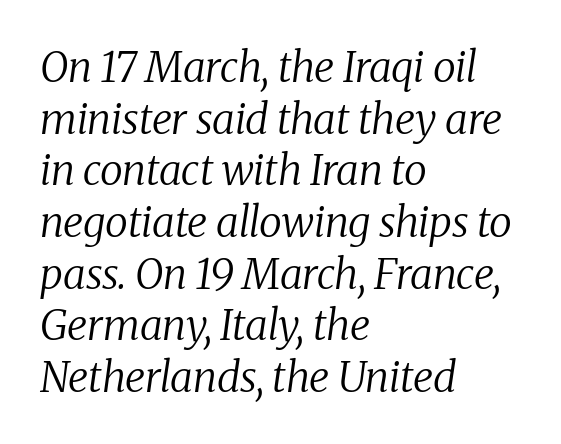
How are the letters spaced? Ordinarily, with no added tracking. The face used here is proportionally spaced, like ordinary book or web type. Yep, that's italic — everything's leaning. Check under the words: just untouched page.
